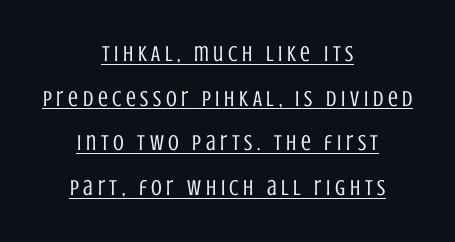
{"italic": "no", "bold": "no", "underline": "yes", "align": "center", "line_spacing": "loose", "line_spacing_ratio": 2.03, "letter_spacing": "wide", "letter_spacing_em": 0.21, "glyph_px": 22}
